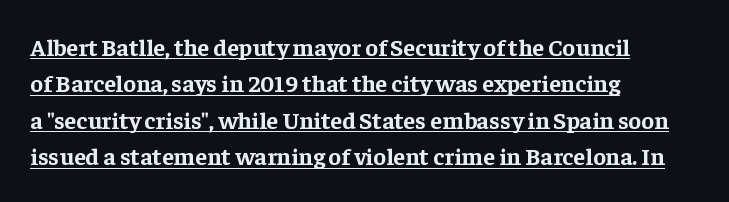
The image shows 24 px bold type, upright; set left-aligned, normal line spacing (1.52x), normal letter spacing, underlined.
